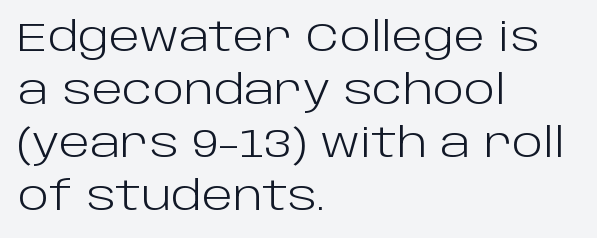
The image shows 41 px light sans-serif type, upright; set left-aligned, normal line spacing (1.29x), normal letter spacing, not underlined; low stroke contrast and a large x-height.
